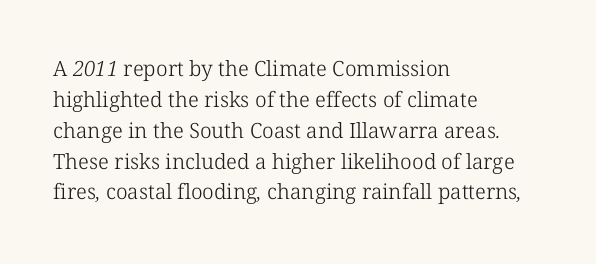
{"bold": "no", "underline": "no", "align": "left", "line_spacing": "normal", "line_spacing_ratio": 1.47, "letter_spacing": "normal", "letter_spacing_em": 0.0, "glyph_px": 21}
